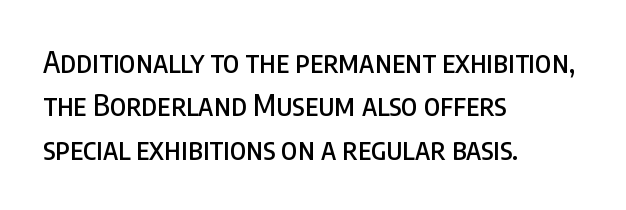
The image shows 29 px condensed sans-serif type, upright; set left-aligned, normal line spacing (1.5x), normal letter spacing, not underlined; low stroke contrast and a large x-height.
